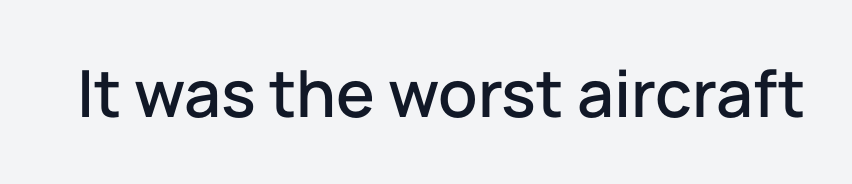
The passage shown is typed in a proportional face where columns would drift. Do the letters lean? They stand straight. Each row of text sits above clean, open space. Each word holds together tightly as a unit, with standard inter-letter gaps. This rendering employs a face without finishing strokes, i.e., a sans-serif.
